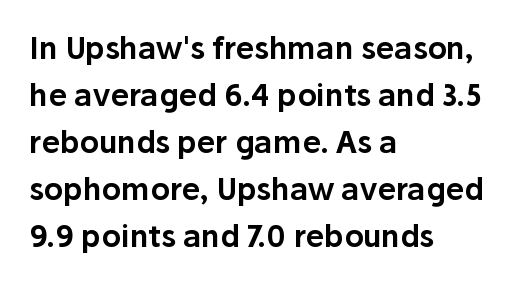
Vertical strokes here are truly vertical. The letters carry no serifs — their stems end cleanly without finishing strokes. Note the varied advance widths — an 'i' is clearly narrower than an 'm'. Is there much room between lines? A standard amount, neither cramped nor airy. The passage shown is not underscored anywhere.
